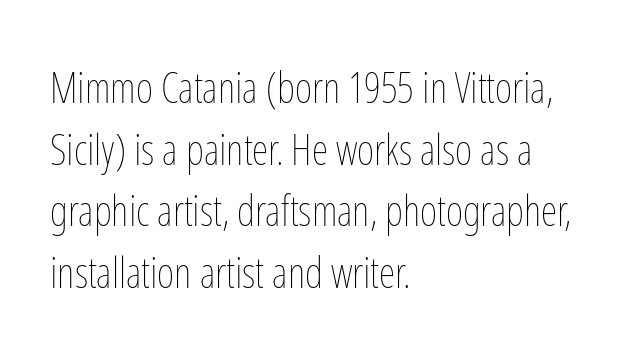
{"italic": "no", "bold": "no", "weight": "thin", "width": "condensed", "stroke_contrast": "low", "x_height": "medium", "monospaced": "no", "underline": "no", "align": "left", "line_spacing": "normal", "line_spacing_ratio": 1.47, "letter_spacing": "normal", "letter_spacing_em": 0.0, "glyph_px": 42}
